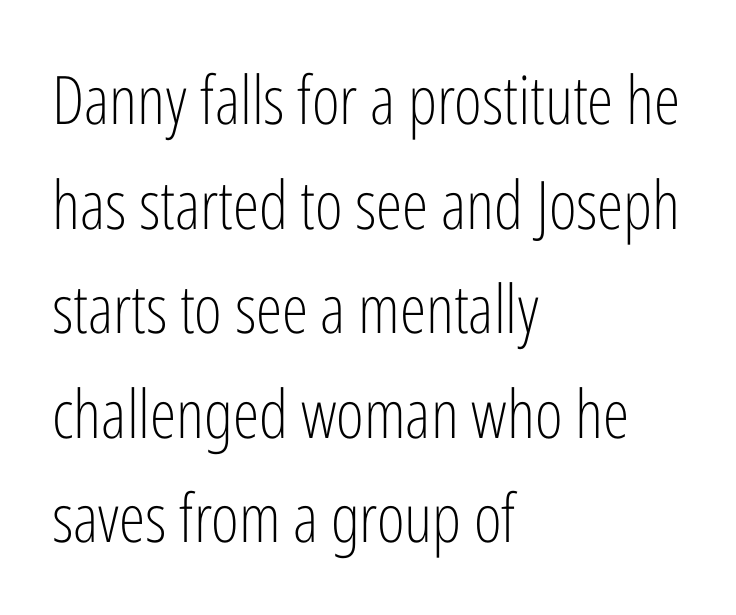
The compositor pushed each line to the left boundary. Examine the stroke ends and you'll find no serifs. Notice how descenders clear the ascenders below comfortably — that's standard leading. A quiet, ordinary-to-light weight characterises the typeface. Proportional: the letters do not fall into vertical columns. Check under the words: just untouched page.
